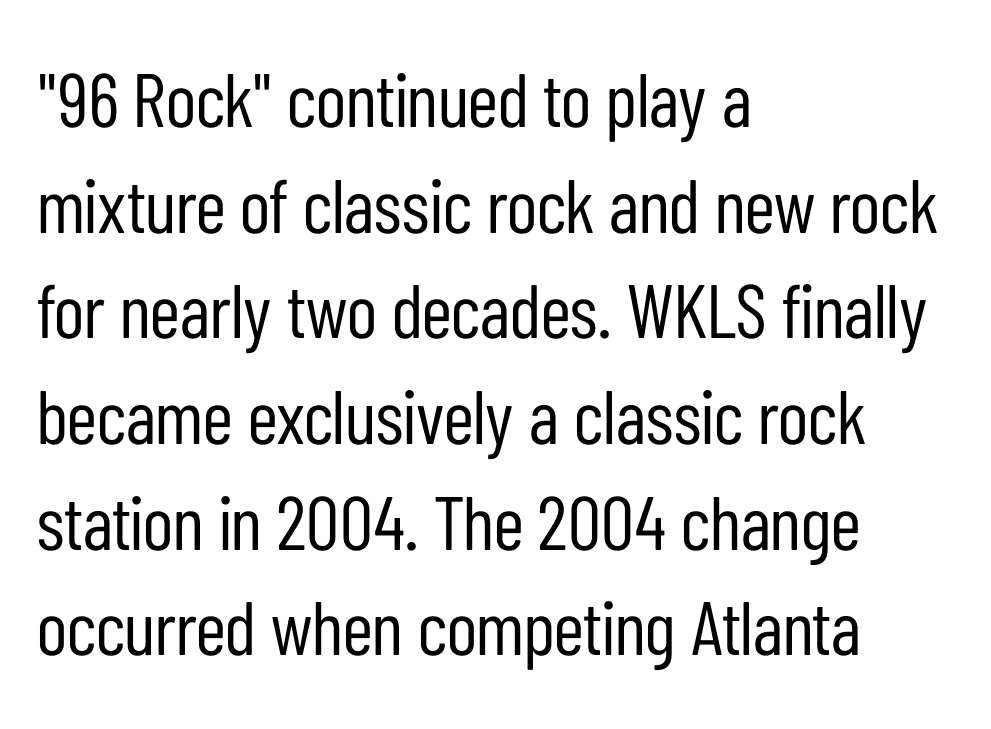
{"serif": "no", "italic": "no", "bold": "no", "weight": "regular", "width": "condensed", "stroke_contrast": "low", "x_height": "medium", "monospaced": "no", "underline": "no", "align": "left", "line_spacing": "normal", "line_spacing_ratio": 1.39, "letter_spacing": "normal", "letter_spacing_em": 0.0, "glyph_px": 76}
